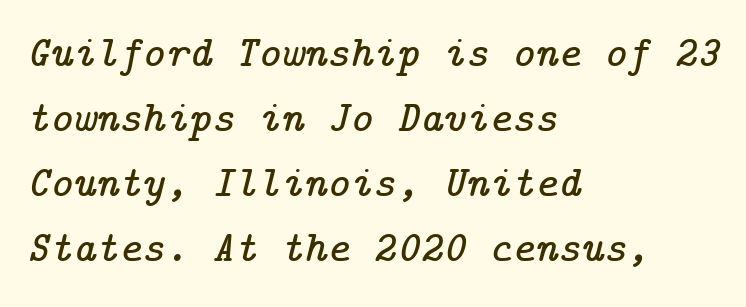
In terms of letterspacing, this is plain default setting. A student would call this left alignment; a typographer would say flush left, rag right. Font category for this specimen: serif. This sample keeps an unexceptional amount of space between lines. Emphasis-style slanted type is in use.
